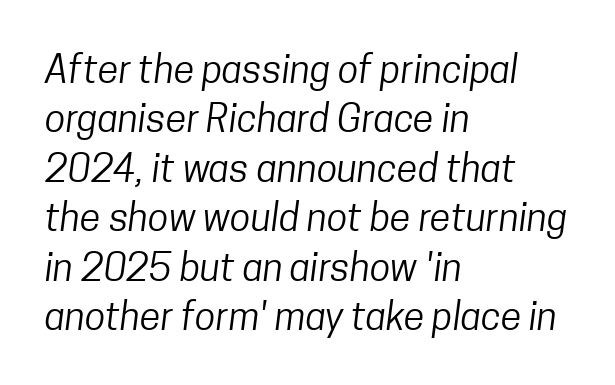
{"serif": "no", "bold": "no", "weight": "regular", "width": "condensed", "stroke_contrast": "low", "x_height": "medium", "monospaced": "no", "underline": "no", "align": "left", "line_spacing": "normal", "line_spacing_ratio": 1.3, "letter_spacing": "normal", "letter_spacing_em": 0.0, "glyph_px": 38}
